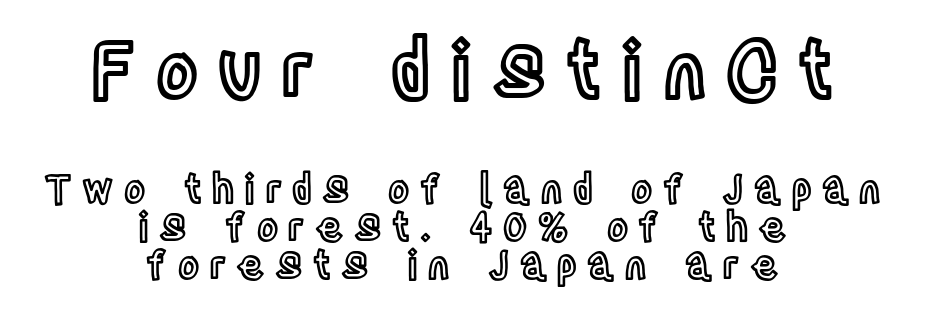
{"italic": "no", "width": "condensed", "x_height": "large", "monospaced": "no", "underline": "no", "align": "center", "line_spacing": "tight", "line_spacing_ratio": 0.95, "letter_spacing": "wide", "letter_spacing_em": 0.26, "larger_block": "first", "size_ratio": 1.98, "glyph_px": 79}
